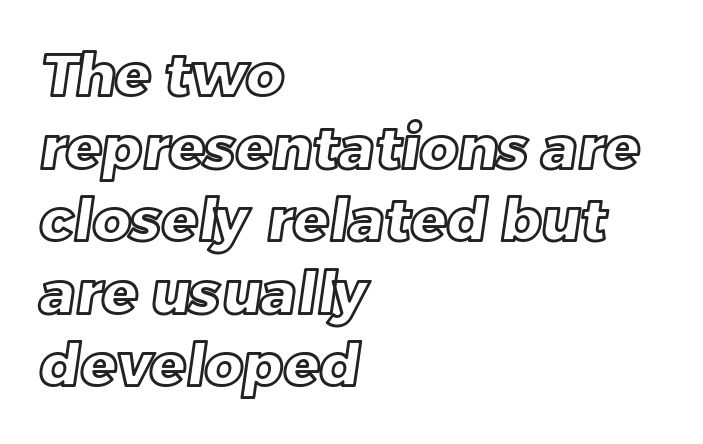
There is no visible air inserted between adjacent glyphs. Does the copy run flush right? No — it runs flush left. Plain, unruled lines of type. Note the varied advance widths — an 'i' is clearly narrower than an 'm'.
